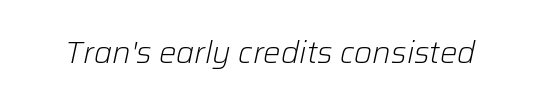
The image shows 31 px light type, italic (leaning right); set normal letter spacing, not underlined; low stroke contrast and a medium x-height.
